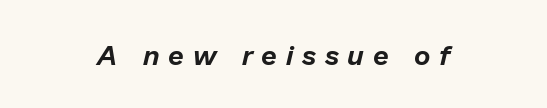
The face used here is proportionally spaced, like ordinary book or web type. Visually the block forms a symmetrical silhouette, jagged on both flanks. Has an underline been added? It has not. The lettering tilts uniformly, giving the passage an italic look. Students, note that the glyphs here are deliberately spaced far apart.
